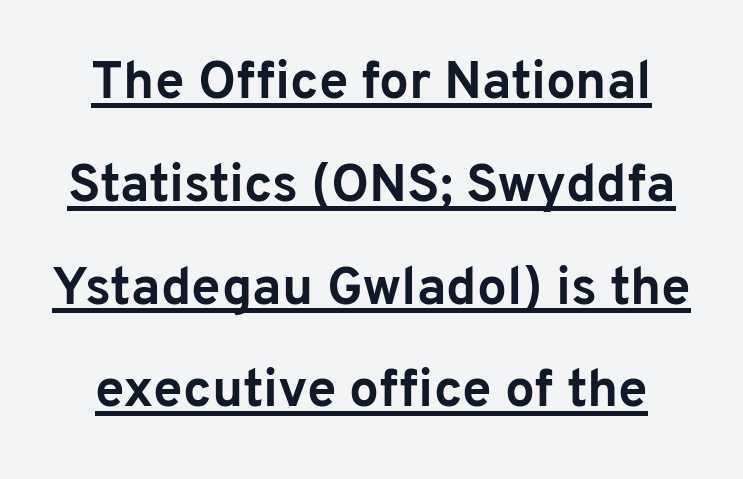
The image shows 53 px bold sans-serif type, upright; set loose line spacing (1.94x), normal letter spacing, underlined; low stroke contrast and a medium x-height.
